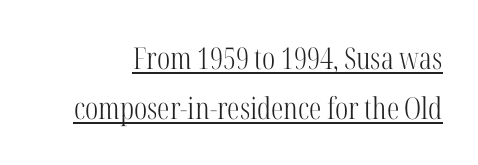
The lettering stays uniformly vertical, giving the passage a roman look. A rule runs beneath these lines of type. The typesetting does not lean heavy: it is not bold. Are there feet on the stems? There are — it's a serif. How would I describe the line gaps? Plain and ordinary. The tracking reads as untouched default to a designer's eye.
